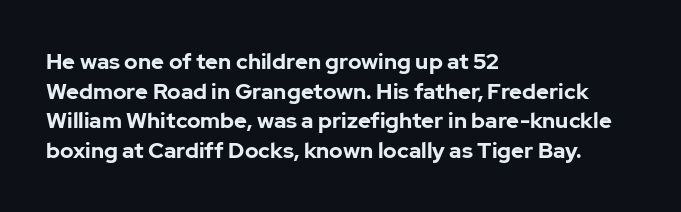
Q: Is the text bold? A: Yes.
Q: Is the text italic (slanted)? A: No, it is upright.
Q: Is the text underlined? A: No.
Q: How is the paragraph aligned? A: Left-aligned.
Q: Is the spacing between letters normal or unusually wide? A: Normal.
Q: Is the spacing between lines tight, normal or loose? A: Normal.
